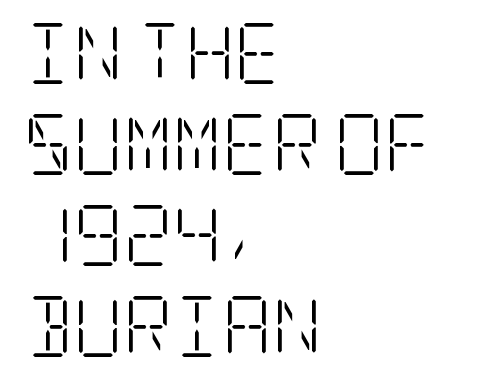
Is the block centered? No — it sits flush against the left margin. You can tell it's not italic because the verticals are truly vertical. The area under the type is left untouched. Letter spacing: default. A quiet, ordinary-to-light weight characterises the typeface.
